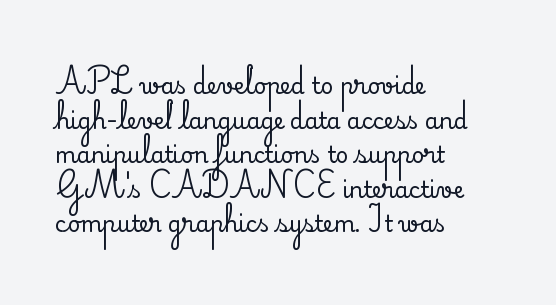
Q: Is the text italic (slanted)? A: No, it is upright.
Q: Is the text underlined? A: No.
Q: How is the paragraph aligned? A: Left-aligned.
Q: Is the spacing between letters normal or unusually wide? A: Normal.
Q: Is the spacing between lines tight, normal or loose? A: Normal.
